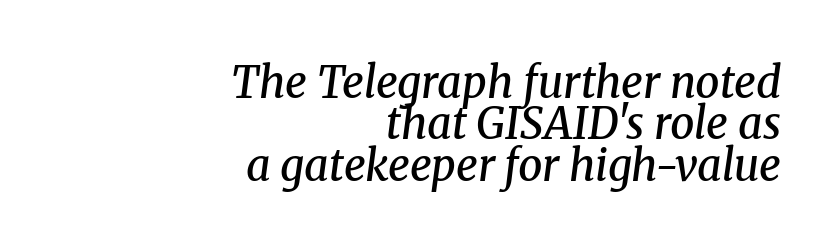
{"serif": "yes", "italic": "yes", "lean": "right", "slant_degrees": 8, "bold": "semi", "weight": "semibold", "width": "normal", "stroke_contrast": "medium", "x_height": "medium", "monospaced": "no", "underline": "no", "align": "right", "line_spacing": "tight", "line_spacing_ratio": 0.96, "letter_spacing": "normal", "letter_spacing_em": 0.0, "glyph_px": 43}
